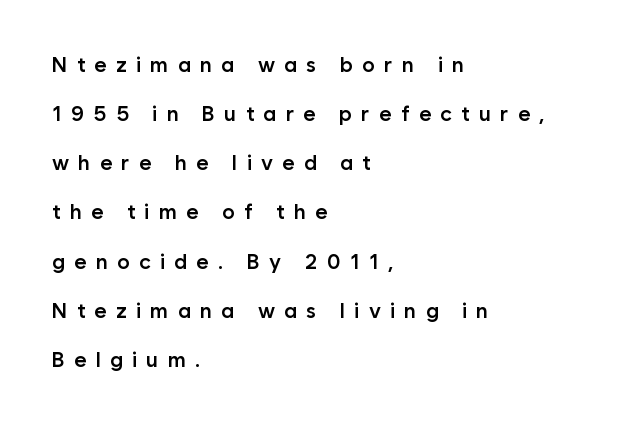
Does the copy run flush right? No — it runs flush left. The strokes are fattened partway — semibold, not bold. Students, note that the glyphs here are deliberately spaced far apart. The space beneath each line is pristine and unruled.
